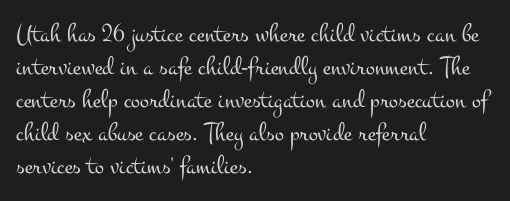
{"bold": "no", "underline": "no", "align": "left", "line_spacing_ratio": 1.22, "letter_spacing": "normal", "letter_spacing_em": 0.0, "glyph_px": 27}
